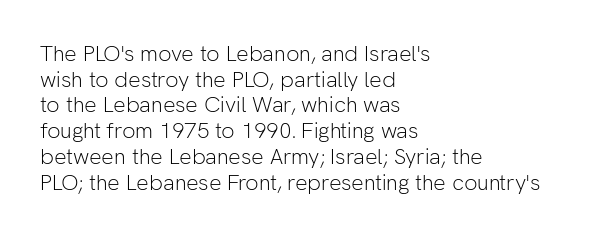
This sample is left-justified, so line endings fall wherever the words run out. You can tell it's not italic because the verticals are truly vertical. The line texture is even and compact thanks to regular tracking. Stem width sits at or under what a default text font uses.
